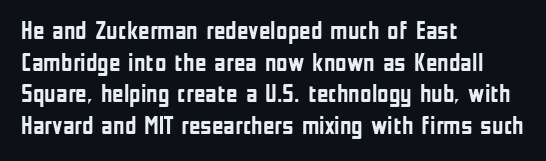
Short and long lines alike share a common starting point at left. The vertical gap from one line to the next is medium. Does the lettering tilt? It doesn't — this is upright. Underline: absent. The tracking reads as untouched default to a designer's eye. Chunky letters — that's bold for sure.
